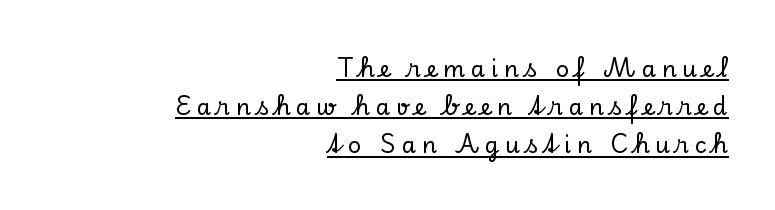
{"italic": "no", "underline": "yes", "align": "right", "line_spacing": "normal", "line_spacing_ratio": 1.66, "letter_spacing": "wide", "letter_spacing_em": 0.25, "glyph_px": 23}
